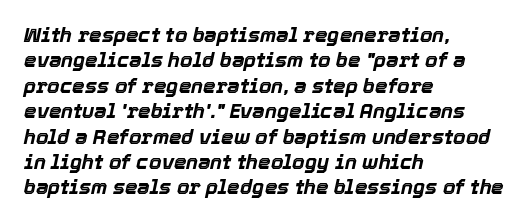
Words appear dense and cohesive because spacing is normal. Caption: bold face, heavy strokes. Quick note: italic. The passage is arranged the way most books set body copy — flush left. Leading matches the norm, producing a regular column.
